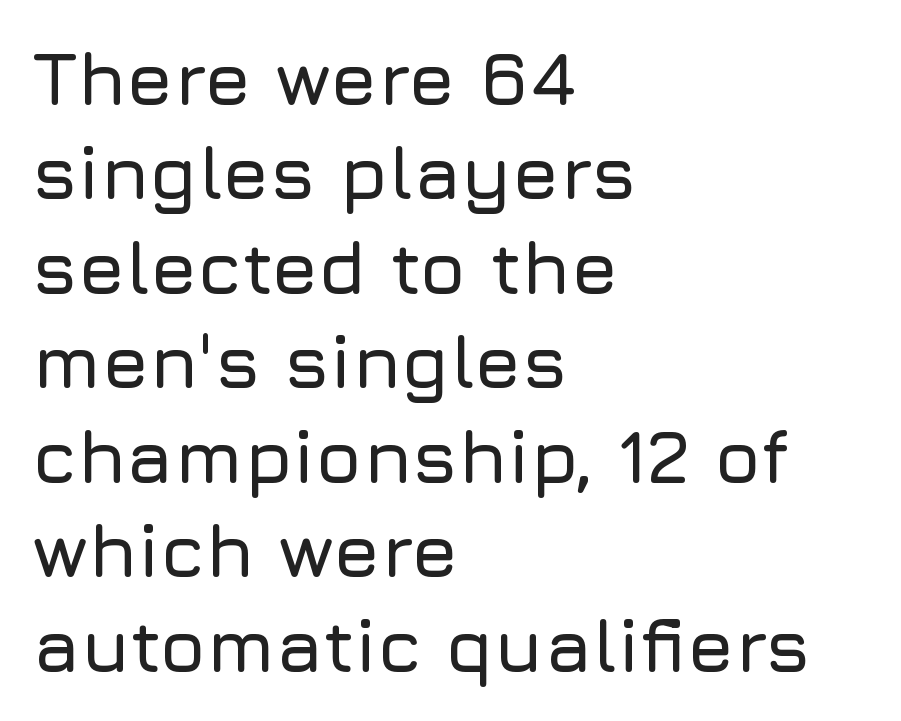
Leading: standard. Where is the straight margin? On the left. Tracking value appears to be zero — textbook default spacing. Descender tails drop into unmarked territory.
